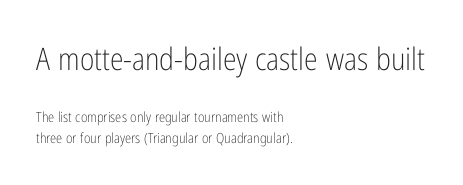
The image shows 31 px light, condensed sans-serif type, upright; set left-aligned, normal line spacing (1.5x), normal letter spacing, not underlined; the first (top) block is 2.21x larger; low stroke contrast and a medium x-height.
